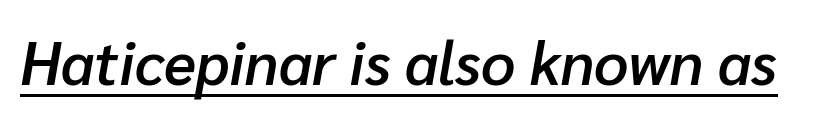
{"italic": "yes", "lean": "right", "slant_degrees": 10, "bold": "semi", "weight": "semibold", "width": "normal", "stroke_contrast": "low", "x_height": "medium", "monospaced": "no", "underline": "yes", "letter_spacing": "normal", "letter_spacing_em": 0.0, "glyph_px": 60}
